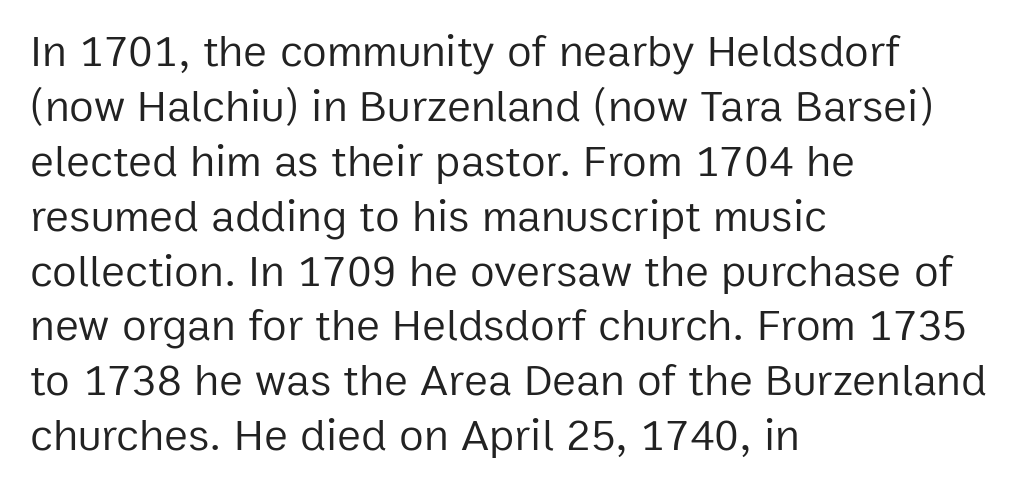
{"serif": "no", "italic": "no", "bold": "no", "weight": "regular", "width": "normal", "stroke_contrast": "low", "x_height": "medium", "monospaced": "no", "underline": "no", "align": "left", "line_spacing_ratio": 1.22, "letter_spacing": "normal", "letter_spacing_em": 0.0, "glyph_px": 45}
